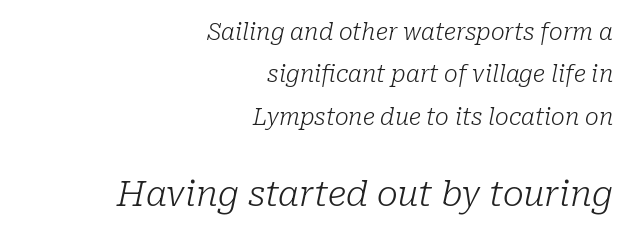
The image shows 35 px light serif type, italic (leaning right); set right-aligned, line spacing 1.84x, normal letter spacing, not underlined; the second (bottom) block is 1.52x larger; low stroke contrast and a medium x-height.
